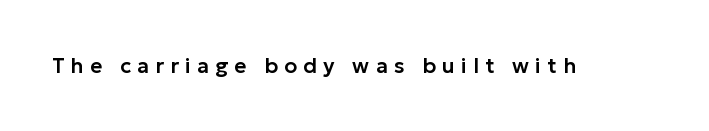
The area under the type is left untouched. Words appear elongated and porous because spacing is wide. Does the lettering tilt? It doesn't — this is upright.
